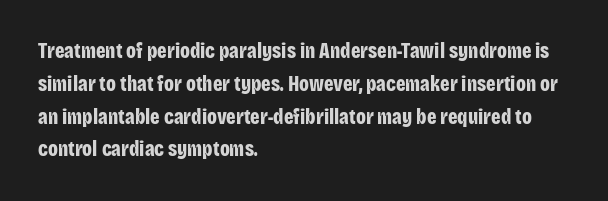
Q: Is the text bold? A: Yes.
Q: Is the text italic (slanted)? A: No, it is upright.
Q: Is the text underlined? A: No.
Q: How is the paragraph aligned? A: Left-aligned.
Q: Is the spacing between letters normal or unusually wide? A: Normal.
Q: Is the spacing between lines tight, normal or loose? A: Normal.
